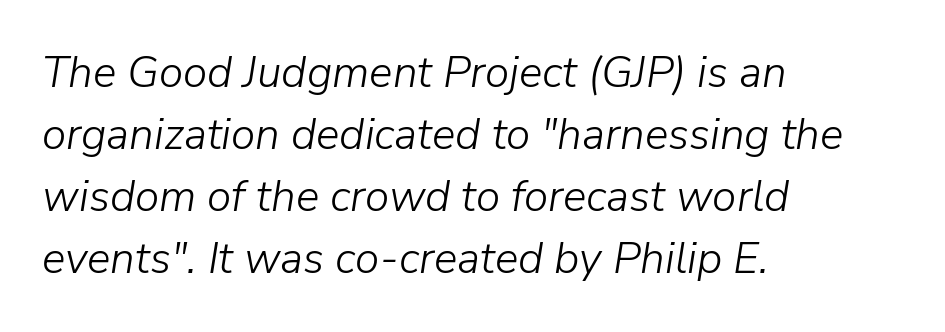
Q: Is the text bold? A: No.
Q: Is the text italic (slanted)? A: Yes, it leans right by about 9 degrees.
Q: Is the text underlined? A: No.
Q: How is the paragraph aligned? A: Left-aligned.
Q: Is the spacing between letters normal or unusually wide? A: Normal.
Q: Is the spacing between lines tight, normal or loose? A: Normal.
Q: Width (condensed, normal, or wide)? A: Normal.
Q: Stroke contrast? A: Low.
Q: x-height? A: Medium.
Q: Monospaced? A: No.
